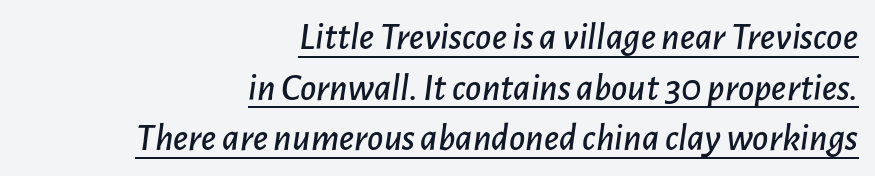
The image shows 39 px text type, italic (leaning right); set right-aligned, normal line spacing (1.3x), normal letter spacing, underlined; low stroke contrast and a medium x-height.
